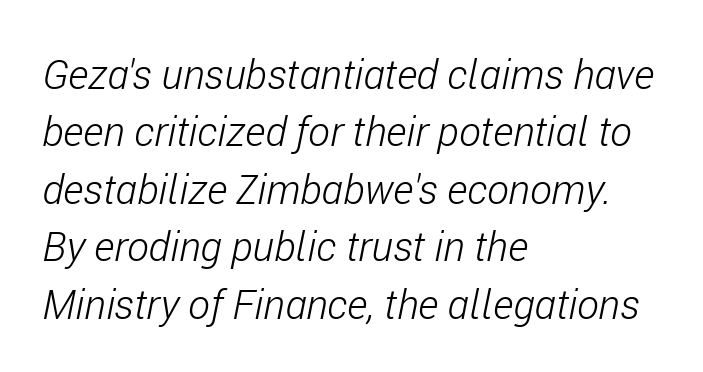
{"italic": "yes", "lean": "right", "slant_degrees": 11, "bold": "no", "weight": "light", "width": "condensed", "stroke_contrast": "low", "x_height": "medium", "monospaced": "no", "underline": "no", "align": "left", "line_spacing": "normal", "line_spacing_ratio": 1.4, "letter_spacing": "normal", "letter_spacing_em": 0.0, "glyph_px": 41}
